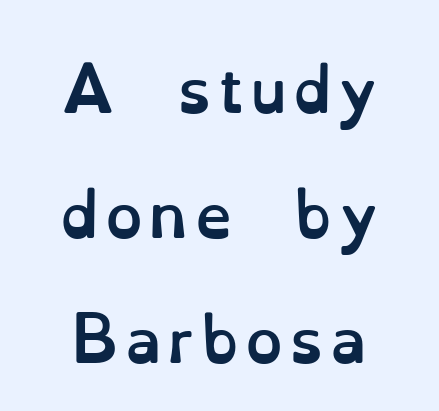
{"italic": "no", "bold": "yes", "weight": "semibold", "width": "normal", "stroke_contrast": "low", "x_height": "small", "monospaced": "no", "underline": "no", "align": "center", "line_spacing": "loose", "line_spacing_ratio": 2.12, "glyph_px": 59}
